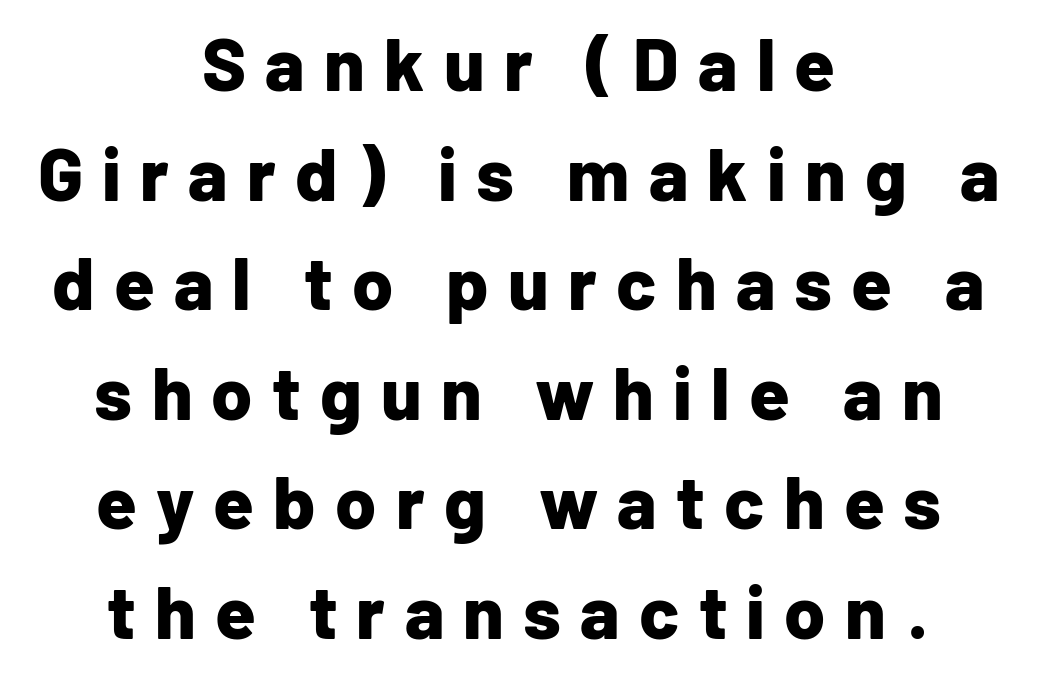
The image shows 74 px bold sans-serif type, upright; set centered, normal line spacing (1.48x), unusually wide letter spacing (+0.26 em), not underlined; low stroke contrast and a medium x-height.
